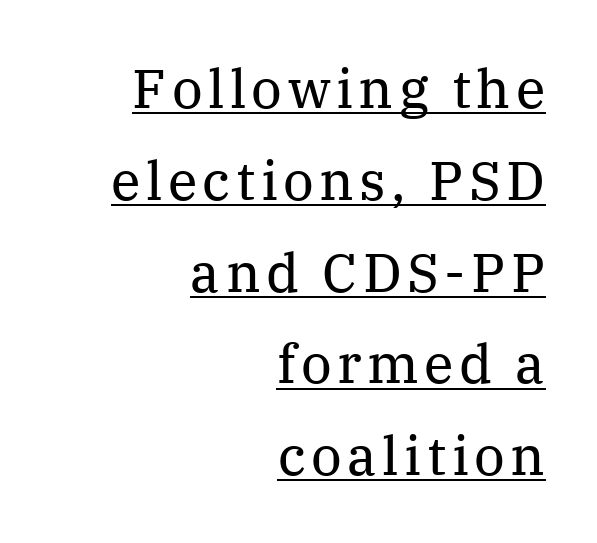
{"serif": "yes", "italic": "no", "bold": "no", "weight": "regular", "width": "normal", "stroke_contrast": "medium", "x_height": "medium", "monospaced": "no", "underline": "yes", "align": "right", "line_spacing": "normal", "line_spacing_ratio": 1.7, "glyph_px": 54}
